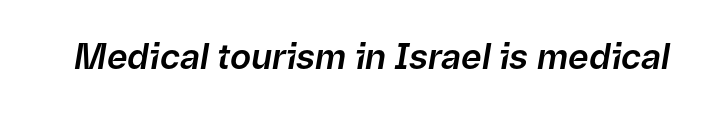
{"italic": "yes", "lean": "right", "slant_degrees": 9, "width": "normal", "stroke_contrast": "low", "x_height": "medium", "monospaced": "no", "underline": "no", "letter_spacing": "normal", "letter_spacing_em": 0.0, "glyph_px": 35}
